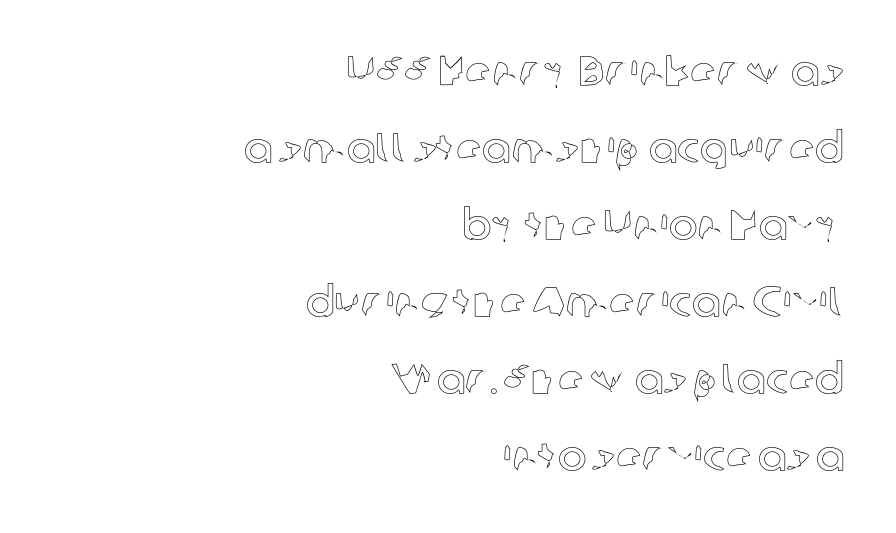
The space beneath each line is pristine and unruled. The font's upright variant was chosen for this text. Glyph-to-glyph distance matches everyday printed text. The face used here is proportionally spaced, like ordinary book or web type. Layout note: lines flush right.
